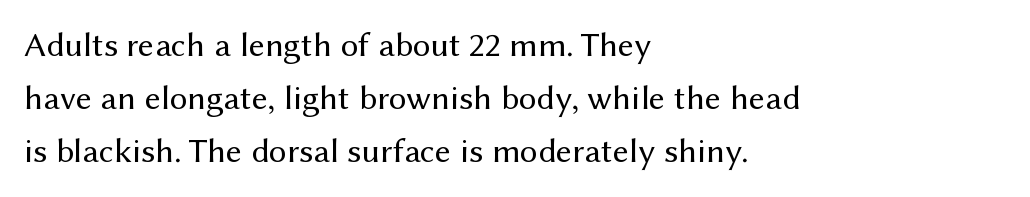
Q: Is the text bold? A: No.
Q: Is the text italic (slanted)? A: No, it is upright.
Q: Is the typeface a serif or a sans-serif typeface? A: Sans-serif.
Q: Is the text underlined? A: No.
Q: How is the paragraph aligned? A: Left-aligned.
Q: Is the spacing between letters normal or unusually wide? A: Normal.
Q: Is the spacing between lines tight, normal or loose? A: Normal.
Q: Width (condensed, normal, or wide)? A: Normal.
Q: Stroke contrast? A: Medium.
Q: x-height? A: Medium.
Q: Monospaced? A: No.
